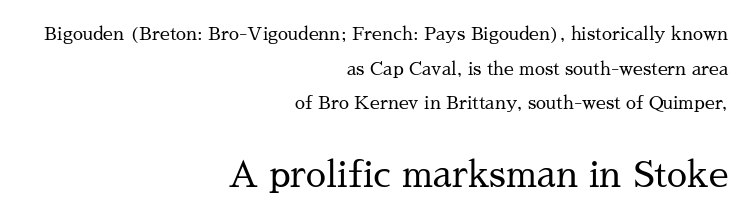
Q: Is the text bold? A: No.
Q: Is the text italic (slanted)? A: No, it is upright.
Q: Is the typeface a serif or a sans-serif typeface? A: Serif.
Q: Is the text underlined? A: No.
Q: How is the paragraph aligned? A: Right-aligned.
Q: Is the spacing between letters normal or unusually wide? A: Normal.
Q: Is the spacing between lines tight, normal or loose? A: Loose.
Q: Which block of text is set in a larger size, the first (top) or the second (bottom)? A: The second (bottom) one.
Q: Width (condensed, normal, or wide)? A: Normal.
Q: Stroke contrast? A: Medium.
Q: x-height? A: Medium.
Q: Monospaced? A: No.
